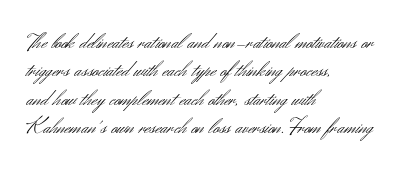
Q: Is the text bold? A: No.
Q: Is the text italic (slanted)? A: Yes.
Q: Is the text underlined? A: No.
Q: How is the paragraph aligned? A: Left-aligned.
Q: Is the spacing between letters normal or unusually wide? A: Normal.
